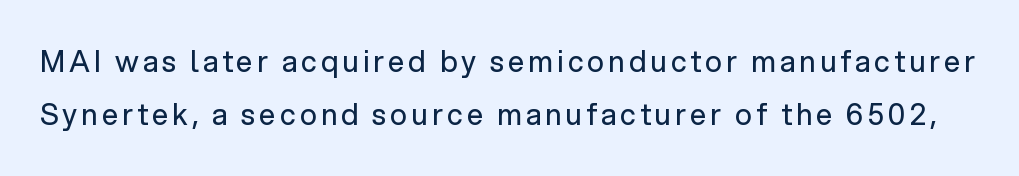
{"serif": "no", "italic": "no", "bold": "no", "weight": "regular", "width": "normal", "stroke_contrast": "low", "x_height": "medium", "monospaced": "no", "underline": "no", "line_spacing_ratio": 1.83, "glyph_px": 29}
